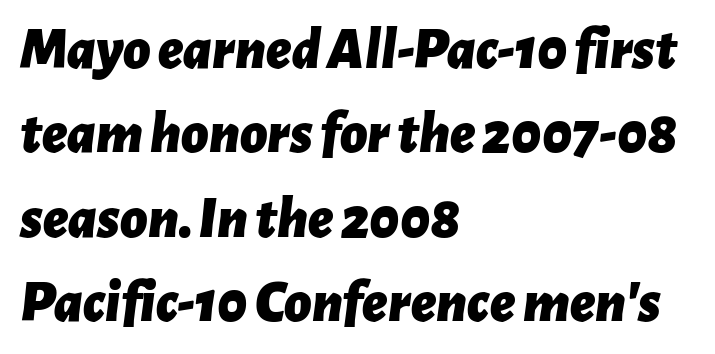
{"italic": "yes", "lean": "right", "slant_degrees": 7, "bold": "yes", "weight": "bold", "width": "normal", "stroke_contrast": "low", "x_height": "medium", "monospaced": "no", "underline": "no", "align": "left", "line_spacing": "normal", "line_spacing_ratio": 1.43, "letter_spacing": "normal", "letter_spacing_em": 0.0, "glyph_px": 59}
